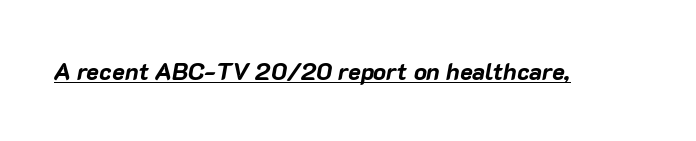
The image shows 24 px bold type, italic (leaning right); set normal letter spacing, underlined.
